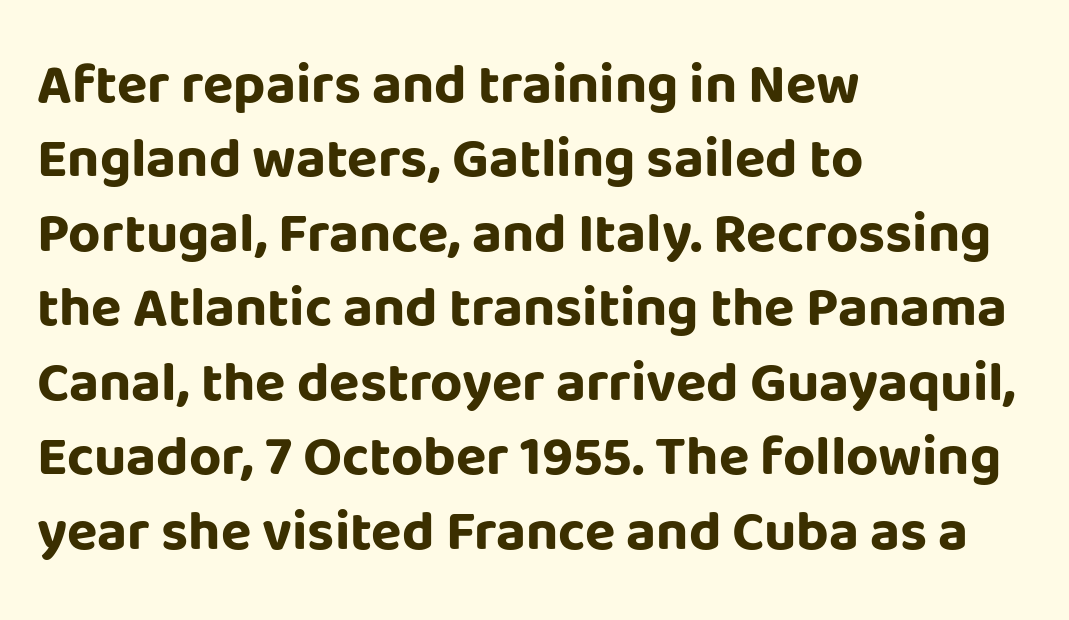
The designer went with a sans here, leaving each stem footless. Which margin do the lines hug? The left one — the right edge is uneven. Caption: standard tracking, unaltered. Stroke thickness is high; the sample reads as a true bold.
